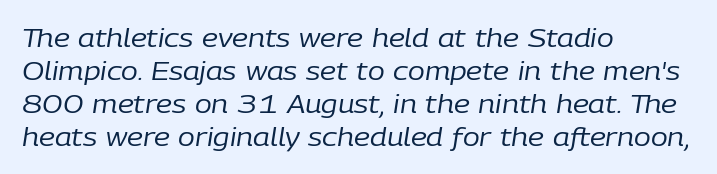
{"italic": "yes", "lean": "right", "slant_degrees": 9, "bold": "no", "underline": "no", "align": "left", "line_spacing": "normal", "line_spacing_ratio": 1.32, "letter_spacing": "normal", "letter_spacing_em": 0.0, "glyph_px": 25}
